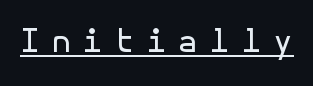
This sample uses an upright cut, with every glyph sitting square on the baseline. No feet cap the strokes, marking this as sans-serif type. Caption: lettering with a line underneath. Counters stay open thanks to moderate or lighter strokes.
